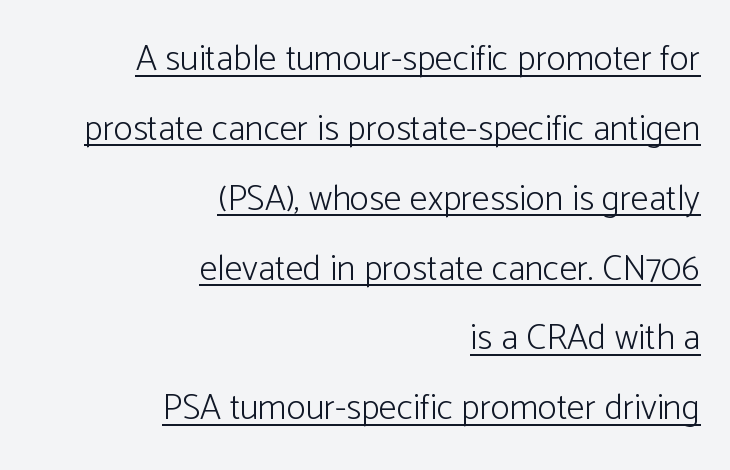
{"serif": "no", "italic": "no", "bold": "no", "weight": "light", "width": "normal", "stroke_contrast": "low", "x_height": "medium", "monospaced": "no", "underline": "yes", "align": "right", "line_spacing": "loose", "line_spacing_ratio": 1.94, "letter_spacing": "normal", "letter_spacing_em": 0.0, "glyph_px": 36}
